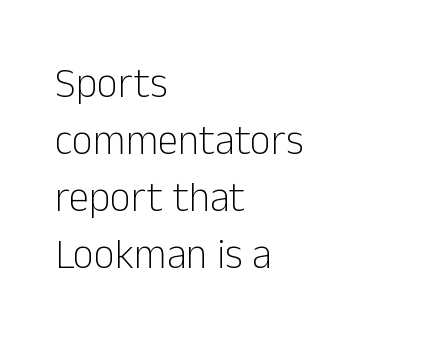
The image shows 41 px light sans-serif type, upright; set left-aligned, normal line spacing (1.39x), normal letter spacing, not underlined; low stroke contrast and a medium x-height.
